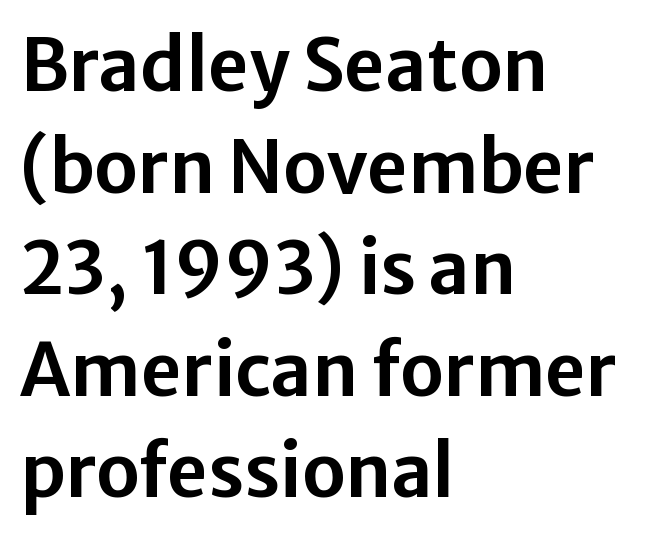
{"serif": "no", "italic": "no", "width": "normal", "stroke_contrast": "low", "x_height": "medium", "monospaced": "no", "underline": "no", "align": "left", "line_spacing": "normal", "line_spacing_ratio": 1.41, "letter_spacing": "normal", "letter_spacing_em": 0.0, "glyph_px": 72}
